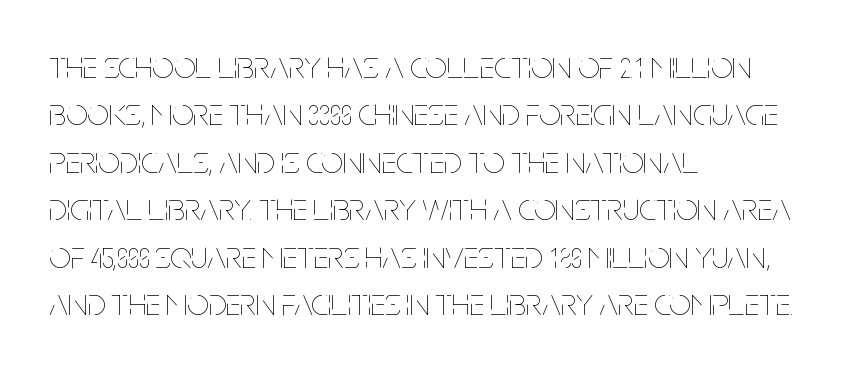
The strip under each line holds only bare page. Weight: not bold — regular or lighter. Note the varied advance widths — an 'i' is clearly narrower than an 'm'. The line texture is even and compact thanks to regular tracking. Quick note: interline space is typical. Is there any slant? The stems are plumb.
